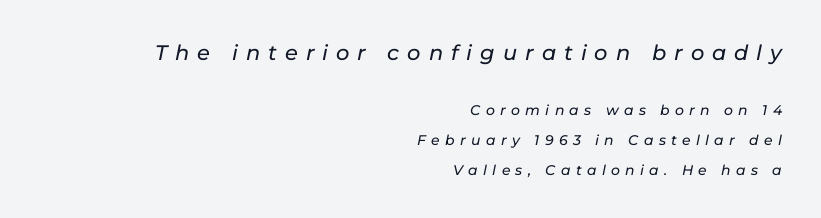
The tracking jumps out immediately: characters are airy and widely separated. Where is the straight margin? On the right. The passage shown stacks its lines with a broad gap. Yep, that's italic — everything's leaning.
